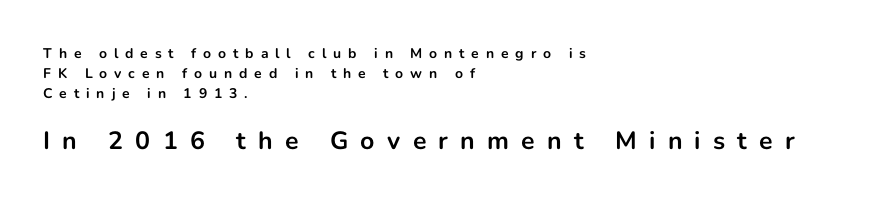
Q: Is the text bold? A: Yes.
Q: Is the text italic (slanted)? A: No, it is upright.
Q: Is the text underlined? A: No.
Q: How is the paragraph aligned? A: Left-aligned.
Q: Is the spacing between letters normal or unusually wide? A: Unusually wide.
Q: Is the spacing between lines tight, normal or loose? A: Normal.
Q: Which block of text is set in a larger size, the first (top) or the second (bottom)? A: The second (bottom) one.
